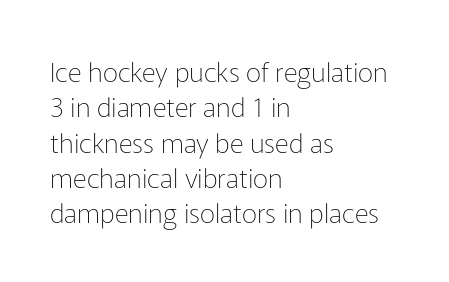
Q: Is the text bold? A: No.
Q: Is the text italic (slanted)? A: No, it is upright.
Q: Is the text underlined? A: No.
Q: How is the paragraph aligned? A: Left-aligned.
Q: Is the spacing between letters normal or unusually wide? A: Normal.
Q: Is the spacing between lines tight, normal or loose? A: Normal.
